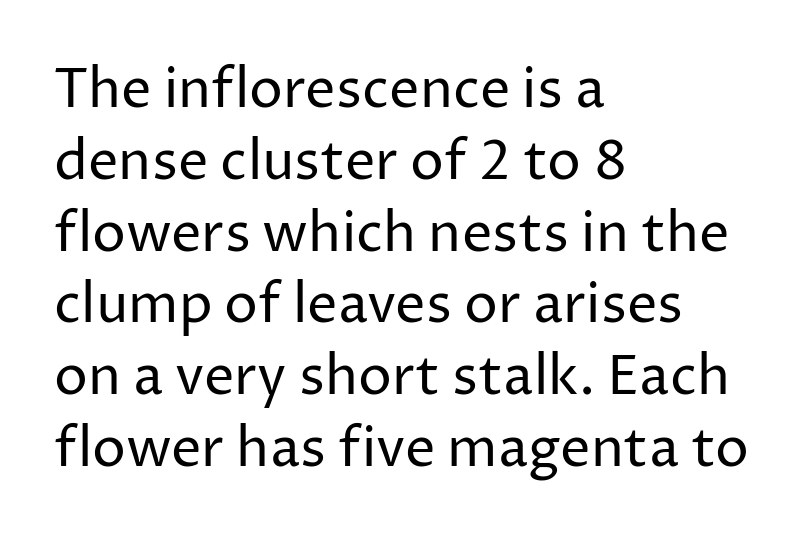
The image shows 54 px regular-weight sans-serif type, upright; set left-aligned, normal line spacing (1.33x), normal letter spacing, not underlined; low stroke contrast and a medium x-height.
